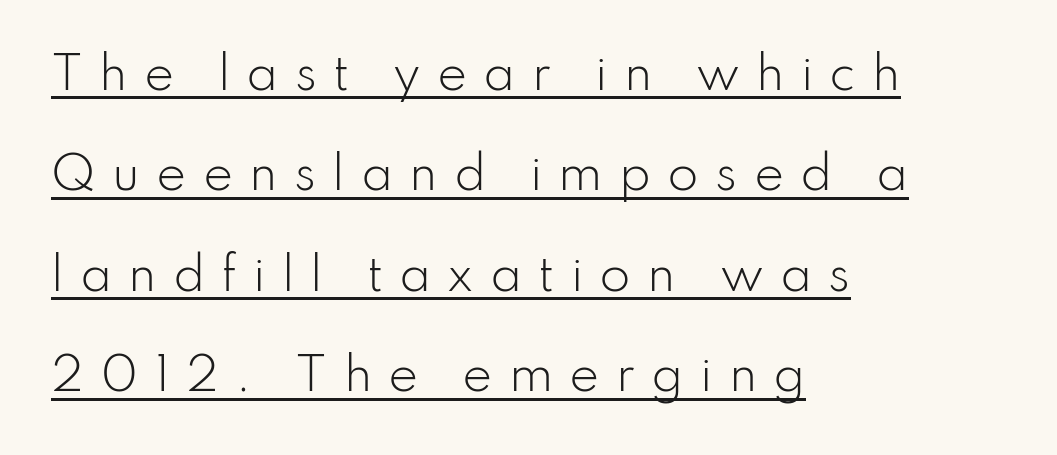
Q: Is the text bold? A: No.
Q: Is the text italic (slanted)? A: No, it is upright.
Q: Is the typeface a serif or a sans-serif typeface? A: Sans-serif.
Q: Is the text underlined? A: Yes.
Q: How is the paragraph aligned? A: Left-aligned.
Q: Is the spacing between letters normal or unusually wide? A: Unusually wide.
Q: Is the spacing between lines tight, normal or loose? A: Loose.
Q: Width (condensed, normal, or wide)? A: Normal.
Q: Stroke contrast? A: Low.
Q: x-height? A: Small.
Q: Monospaced? A: No.
